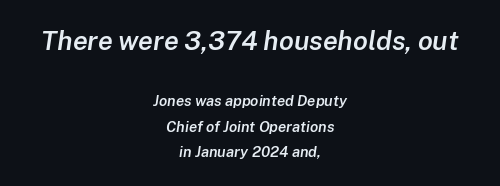
The image shows 27 px text type, italic (leaning right); set centered, normal line spacing (1.7x), normal letter spacing, not underlined; the first (top) block is 1.8x larger.
